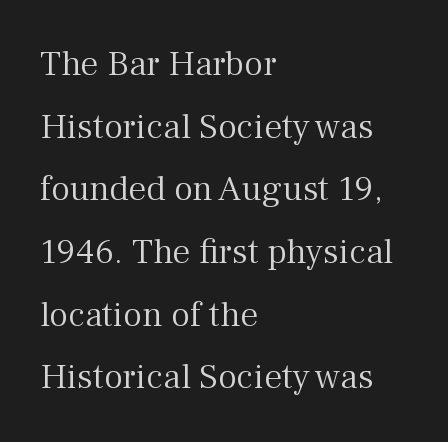
Observe the serifs anchoring each vertical stroke in this sample. Think of a printed novel: that variable character pitch is what you see here. Weight: regular or lighter. A bare baseline throughout the passage. A roman cut, with each character standing at attention. Is the letter spacing exaggerated? No — it looks like the ordinary default.
